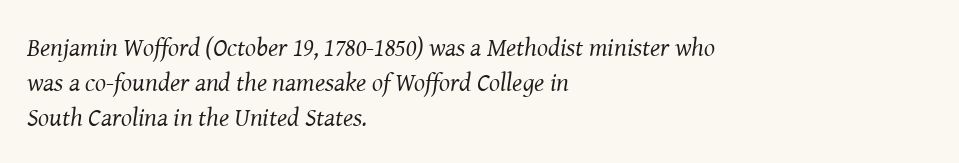
The image shows 26 px text type, italic (leaning right); set left-aligned, normal line spacing (1.34x), normal letter spacing, not underlined.
